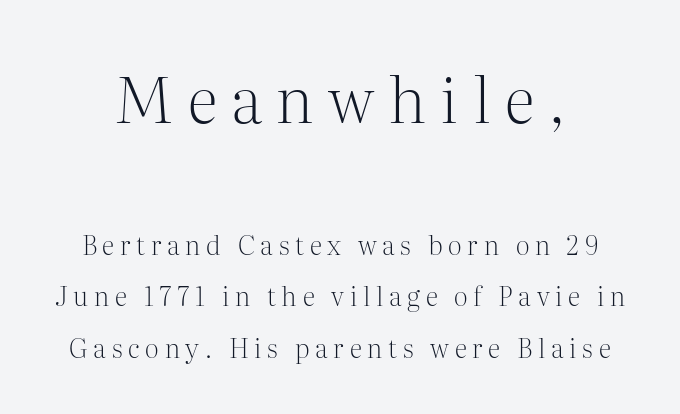
The image shows 64 px light serif type, upright; set loose line spacing (1.97x), unusually wide letter spacing (+0.22 em), not underlined; the first (top) block is 2.46x larger; medium stroke contrast and a medium x-height.
